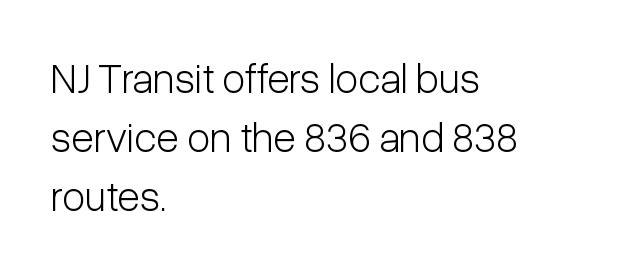
The image shows 42 px light, condensed sans-serif type, upright; set left-aligned, normal line spacing (1.4x), normal letter spacing, not underlined; low stroke contrast and a medium x-height.
